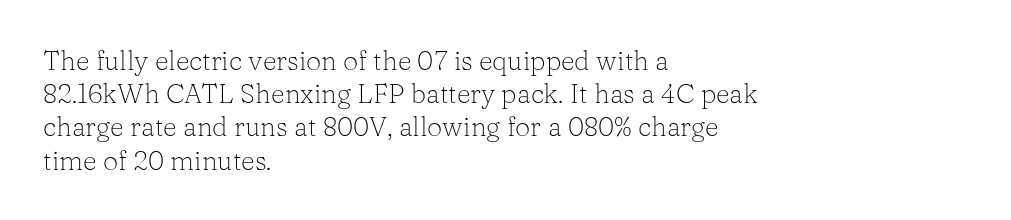
The image shows 27 px text type, upright; set left-aligned, line spacing 1.23x, normal letter spacing, not underlined.
